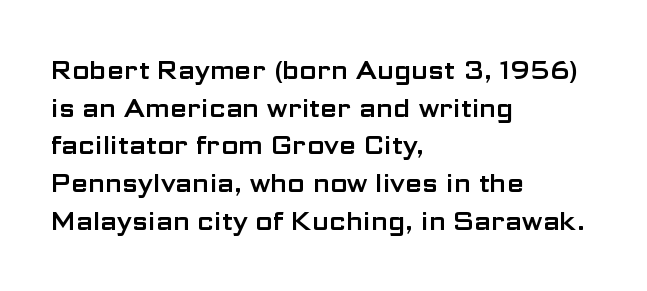
The image shows 25 px text type, upright; set left-aligned, normal line spacing (1.51x), normal letter spacing, not underlined.
